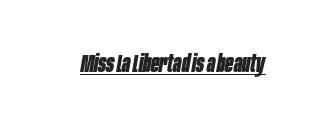
Q: Is the text bold? A: Yes.
Q: Is the text italic (slanted)? A: Yes, it leans right by about 10 degrees.
Q: Is the text underlined? A: Yes.
Q: Is the spacing between letters normal or unusually wide? A: Normal.
